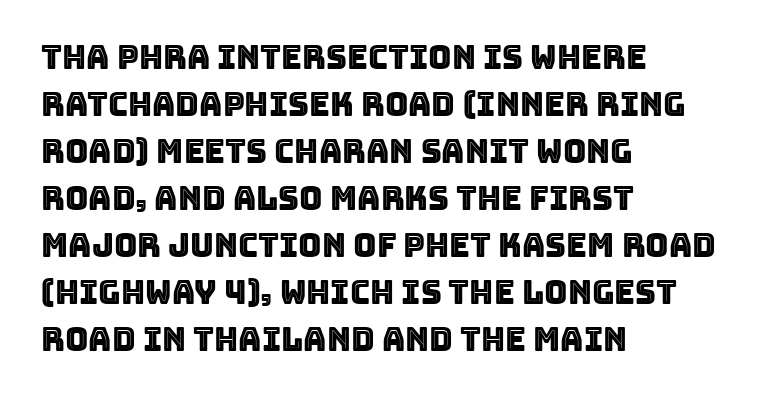
{"italic": "no", "width": "normal", "x_height": "large", "monospaced": "no", "underline": "no", "align": "left", "line_spacing": "normal", "line_spacing_ratio": 1.47, "letter_spacing": "normal", "letter_spacing_em": 0.0, "glyph_px": 32}
